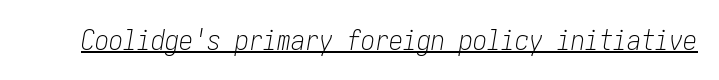
The image shows 28 px light, condensed type, italic (leaning right); set normal letter spacing, underlined; low stroke contrast and a medium x-height.
